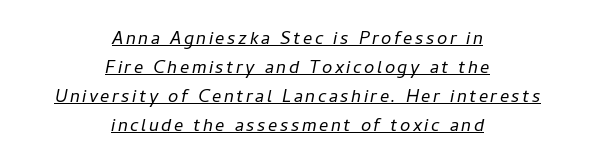
{"italic": "yes", "lean": "right", "slant_degrees": 11, "bold": "no", "underline": "yes", "align": "center", "line_spacing": "normal", "line_spacing_ratio": 1.26, "glyph_px": 23}
